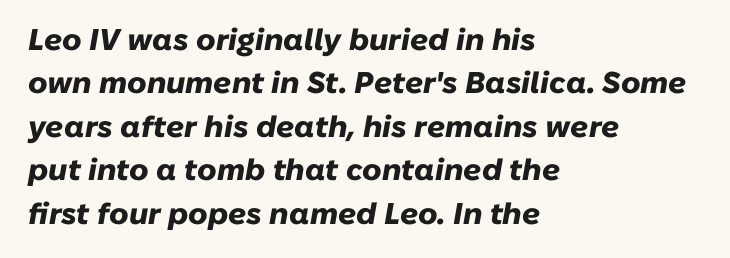
Q: Is the text bold? A: Yes.
Q: Is the text italic (slanted)? A: Yes, it leans right by about 10 degrees.
Q: Is the text underlined? A: No.
Q: How is the paragraph aligned? A: Left-aligned.
Q: Is the spacing between letters normal or unusually wide? A: Normal.
Q: Is the spacing between lines tight, normal or loose? A: Normal.
Q: Width (condensed, normal, or wide)? A: Normal.
Q: Stroke contrast? A: Low.
Q: x-height? A: Medium.
Q: Monospaced? A: No.
